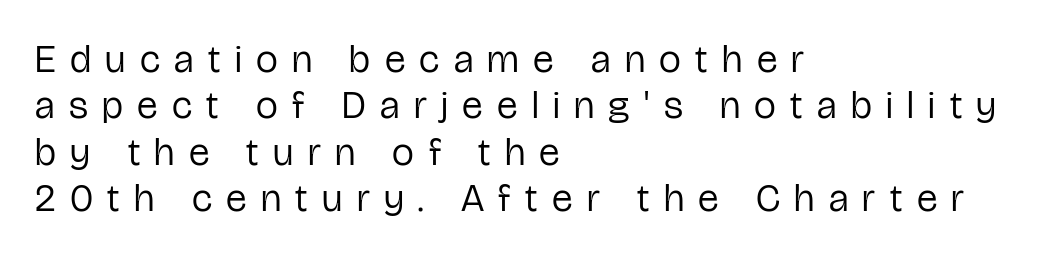
{"serif": "no", "italic": "no", "bold": "no", "weight": "regular", "width": "condensed", "stroke_contrast": "low", "x_height": "medium", "monospaced": "no", "underline": "no", "align": "left", "line_spacing_ratio": 1.19, "letter_spacing": "wide", "letter_spacing_em": 0.37, "glyph_px": 39}
